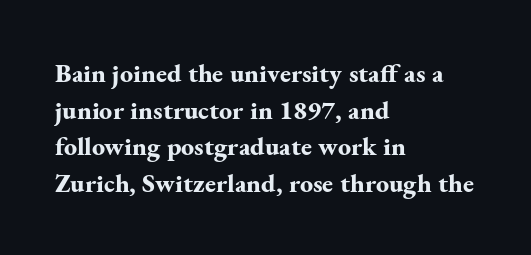
Caption: multi-line text, flush left, ragged right. Look at the tracking — it's just the regular setting, nothing added. Upright lettering throughout. The passage shown is emphatically bold. The passage shown is not underscored anywhere.
